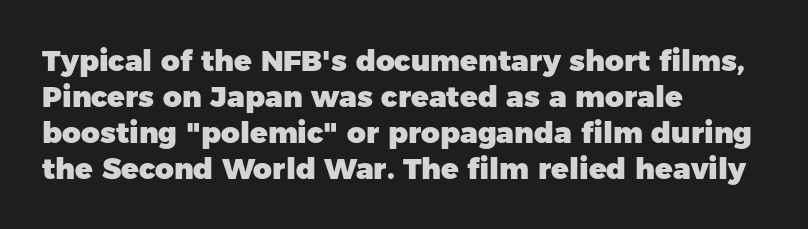
The image shows 29 px heavy sans-serif type, upright; set left-aligned, line spacing 1.24x, normal letter spacing, not underlined; low stroke contrast and a medium x-height.
